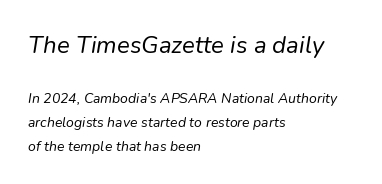
Q: Is the text bold? A: No.
Q: Is the text italic (slanted)? A: Yes, it leans right by about 9 degrees.
Q: Is the text underlined? A: No.
Q: How is the paragraph aligned? A: Left-aligned.
Q: Is the spacing between letters normal or unusually wide? A: Normal.
Q: Is the spacing between lines tight, normal or loose? A: Normal.
Q: Which block of text is set in a larger size, the first (top) or the second (bottom)? A: The first (top) one.
